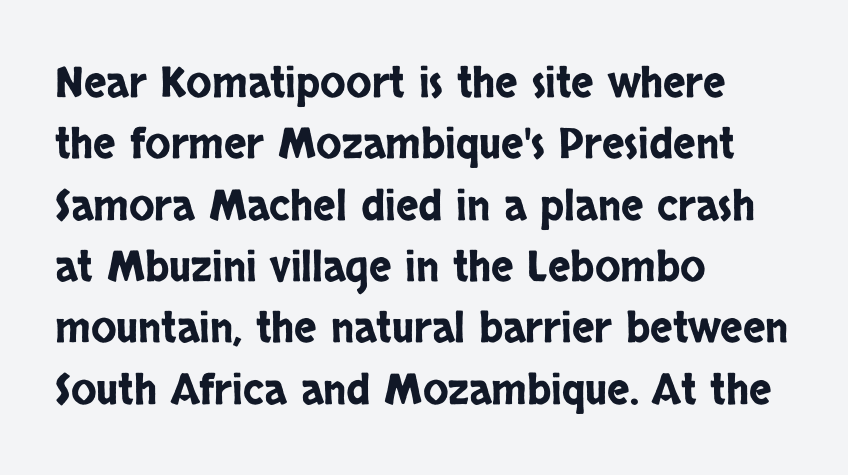
Compared with typical body copy, the letter spacing here is the same. Horizontal bands of white between lines are of average thickness. Horizontally, the lines are justified to the leading edge only. Lines of text with bare space underneath. Serif or sans? Sans — the stroke terminals are bare.
